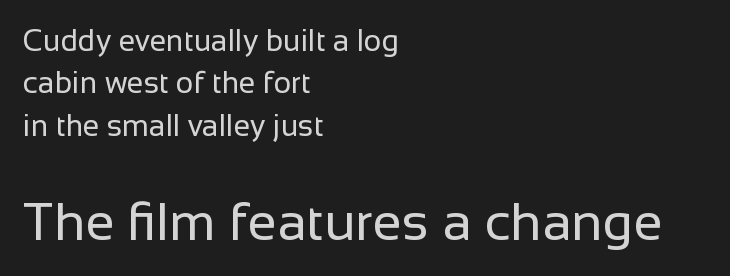
Nothing unusual about the tracking: characters are spaced as the font intends. These lines sit exactly where default settings would place them. Words float on clear page, feet unadorned. Characters remain perfectly vertical along every line. Varying glyph widths throughout — classic text-font behaviour. One-word summary of the alignment: left.
